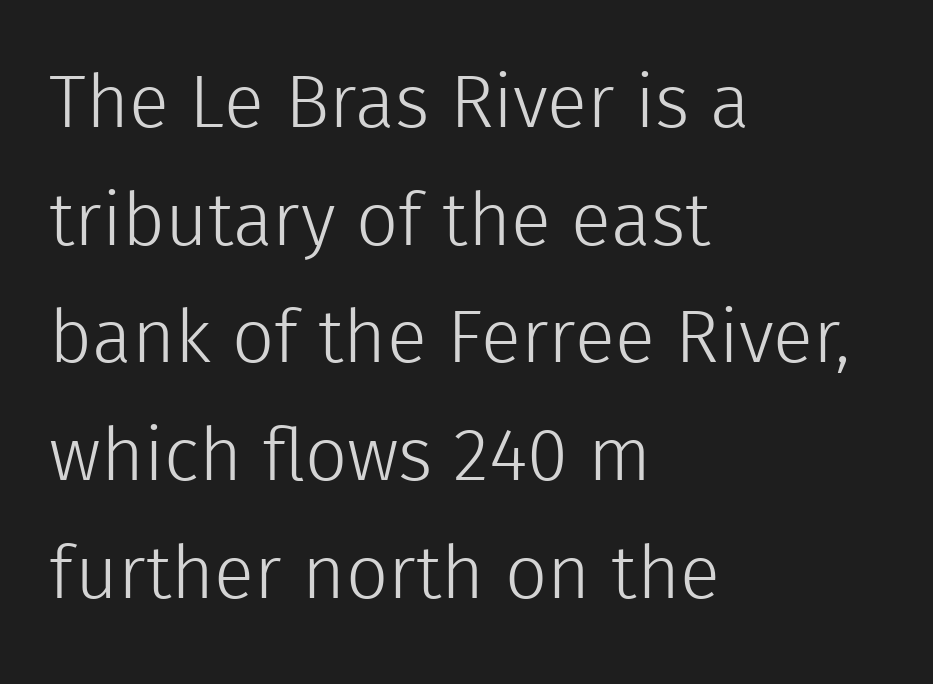
Q: Is the text bold? A: No.
Q: Is the text italic (slanted)? A: No, it is upright.
Q: Is the typeface a serif or a sans-serif typeface? A: Sans-serif.
Q: Is the text underlined? A: No.
Q: How is the paragraph aligned? A: Left-aligned.
Q: Is the spacing between letters normal or unusually wide? A: Normal.
Q: Is the spacing between lines tight, normal or loose? A: Normal.
Q: Width (condensed, normal, or wide)? A: Normal.
Q: x-height? A: Medium.
Q: Monospaced? A: No.
